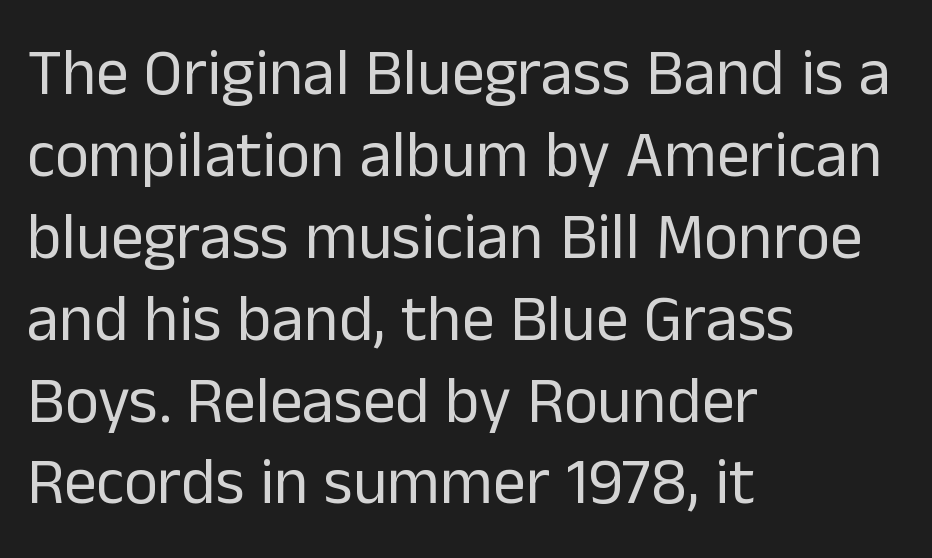
Q: Is the text bold? A: No.
Q: Is the text italic (slanted)? A: No, it is upright.
Q: Is the typeface a serif or a sans-serif typeface? A: Sans-serif.
Q: Is the text underlined? A: No.
Q: How is the paragraph aligned? A: Left-aligned.
Q: Is the spacing between letters normal or unusually wide? A: Normal.
Q: Is the spacing between lines tight, normal or loose? A: Normal.
Q: Width (condensed, normal, or wide)? A: Normal.
Q: Stroke contrast? A: Low.
Q: x-height? A: Medium.
Q: Monospaced? A: No.
